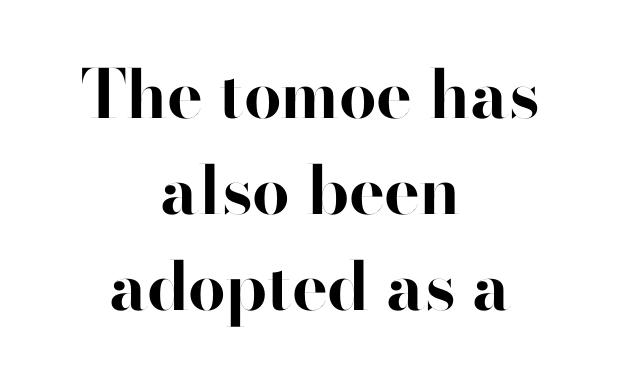
Q: Is the text bold? A: Yes.
Q: Is the text italic (slanted)? A: No, it is upright.
Q: Is the typeface a serif or a sans-serif typeface? A: Sans-serif.
Q: Is the text underlined? A: No.
Q: How is the paragraph aligned? A: Centered.
Q: Is the spacing between letters normal or unusually wide? A: Normal.
Q: Is the spacing between lines tight, normal or loose? A: Normal.
Q: Width (condensed, normal, or wide)? A: Normal.
Q: Stroke contrast? A: High.
Q: x-height? A: Small.
Q: Monospaced? A: No.
